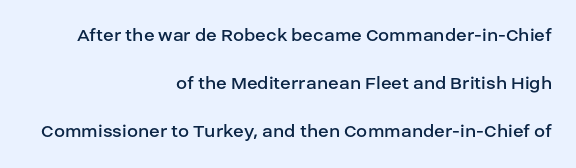
The image shows 20 px text type, upright; set right-aligned, loose line spacing (2.41x), normal letter spacing, not underlined.
